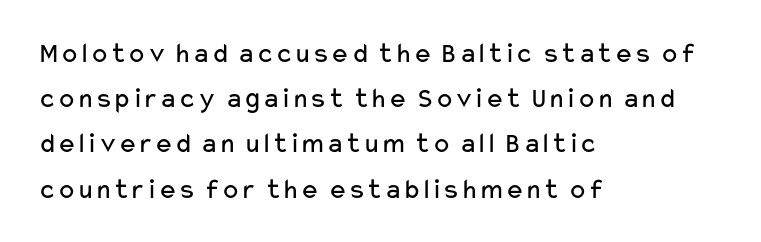
The image shows 29 px regular-weight, wide sans-serif type, upright; set left-aligned, normal line spacing (1.56x), normal letter spacing, not underlined; low stroke contrast and a medium x-height.
